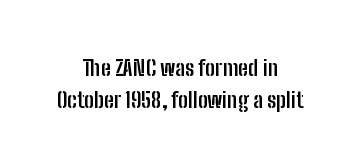
Q: Is the text bold? A: Yes.
Q: Is the text italic (slanted)? A: No, it is upright.
Q: Is the text underlined? A: No.
Q: How is the paragraph aligned? A: Centered.
Q: Is the spacing between letters normal or unusually wide? A: Normal.
Q: Is the spacing between lines tight, normal or loose? A: Normal.
